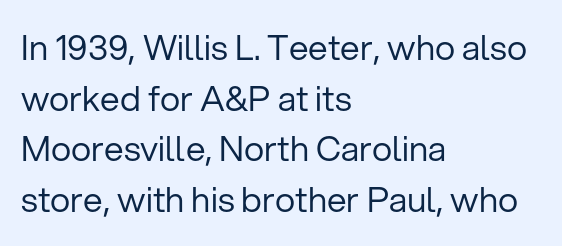
{"serif": "no", "italic": "no", "bold": "no", "weight": "regular", "width": "normal", "stroke_contrast": "low", "x_height": "medium", "monospaced": "no", "underline": "no", "align": "left", "line_spacing": "normal", "line_spacing_ratio": 1.45, "letter_spacing": "normal", "letter_spacing_em": 0.0, "glyph_px": 35}
